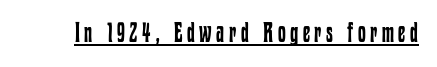
Q: Is the text bold? A: No.
Q: Is the text italic (slanted)? A: No, it is upright.
Q: Is the text underlined? A: Yes.
Q: Width (condensed, normal, or wide)? A: Condensed.
Q: Stroke contrast? A: Low.
Q: x-height? A: Medium.
Q: Monospaced? A: No.
